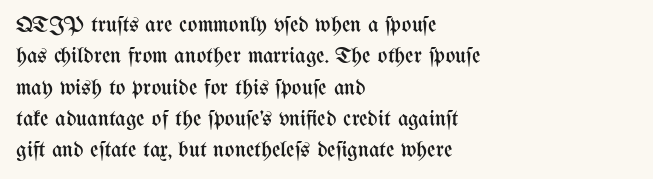
Q: Is the text bold? A: No.
Q: Is the text italic (slanted)? A: No, it is upright.
Q: Is the text underlined? A: No.
Q: How is the paragraph aligned? A: Left-aligned.
Q: Is the spacing between letters normal or unusually wide? A: Normal.
Q: Is the spacing between lines tight, normal or loose? A: Normal.
